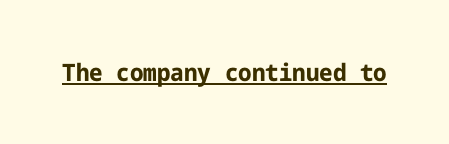
Students, observe the line beneath the letters — that is underlining. Upright lettering throughout. Summary of weight: heavy, a full bold. Here the glyphs are tracked normally, forming tight word shapes.
